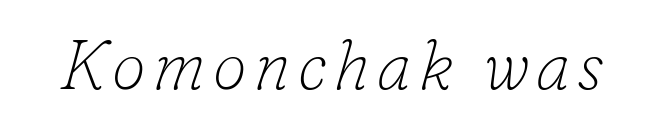
Spacing verdict: proportional, widths tailored to each character. This reads as an unemphasized weight, regular at the heaviest. The face used here has a pronounced slope to its letters. Check under the words: just untouched page. Serifs: yes, visible at the terminals of the letterforms.
